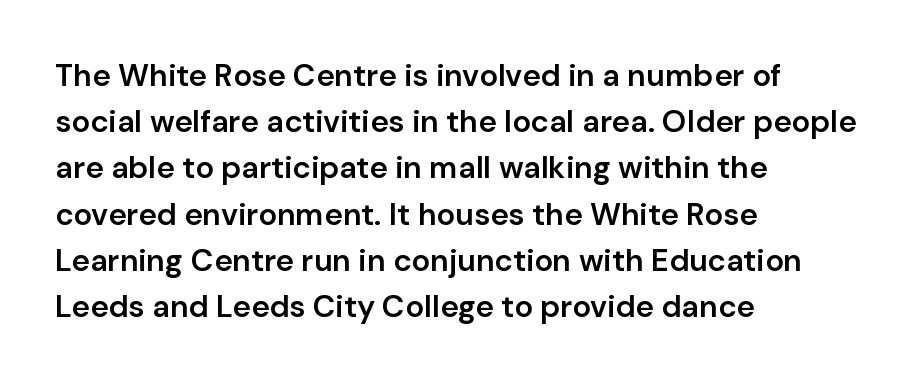
The image shows 31 px semibold sans-serif type, upright; set left-aligned, normal line spacing (1.49x), normal letter spacing, not underlined; low stroke contrast and a medium x-height.
